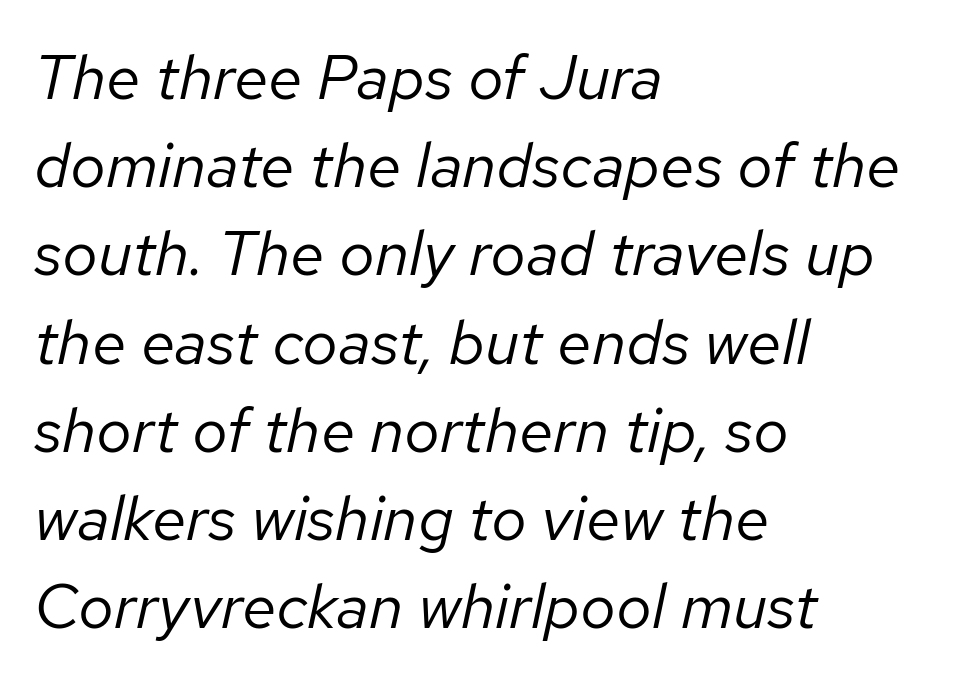
{"italic": "yes", "lean": "right", "slant_degrees": 12, "bold": "no", "weight": "regular", "width": "normal", "stroke_contrast": "low", "x_height": "medium", "monospaced": "no", "underline": "no", "align": "left", "line_spacing": "normal", "line_spacing_ratio": 1.4, "letter_spacing": "normal", "letter_spacing_em": 0.0, "glyph_px": 63}
